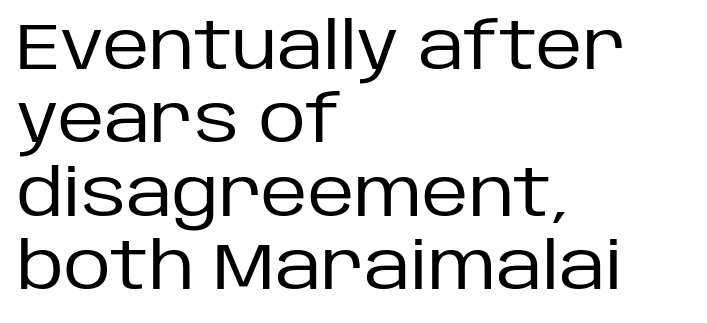
{"serif": "no", "italic": "no", "bold": "no", "weight": "regular", "width": "normal", "stroke_contrast": "low", "x_height": "large", "monospaced": "no", "underline": "no", "align": "left", "line_spacing": "tight", "line_spacing_ratio": 1.13, "letter_spacing": "normal", "letter_spacing_em": 0.0, "glyph_px": 65}
